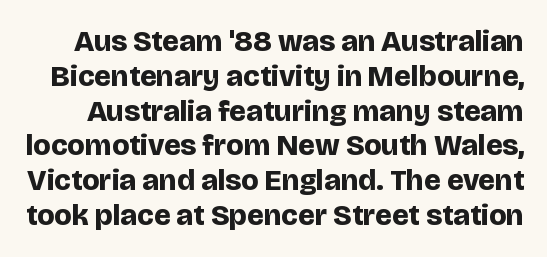
Q: Is the text bold? A: Yes.
Q: Is the text italic (slanted)? A: No, it is upright.
Q: Is the typeface a serif or a sans-serif typeface? A: Sans-serif.
Q: Is the text underlined? A: No.
Q: Is the spacing between letters normal or unusually wide? A: Normal.
Q: Width (condensed, normal, or wide)? A: Normal.
Q: Stroke contrast? A: Low.
Q: x-height? A: Large.
Q: Monospaced? A: No.
